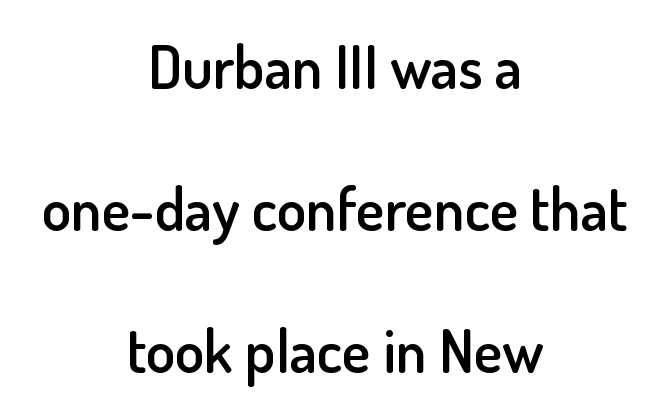
{"serif": "no", "italic": "no", "bold": "semi", "weight": "semibold", "width": "normal", "stroke_contrast": "low", "x_height": "small", "monospaced": "no", "underline": "no", "align": "center", "line_spacing": "loose", "line_spacing_ratio": 2.37, "letter_spacing": "normal", "letter_spacing_em": 0.0, "glyph_px": 60}
